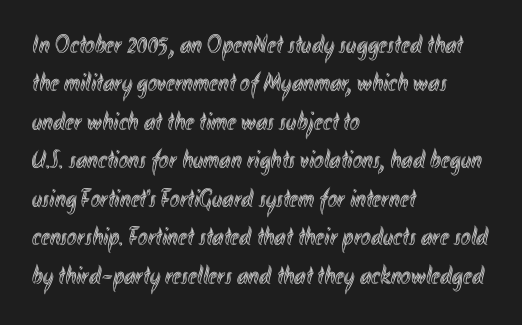
The image shows 26 px text type; set left-aligned, normal line spacing (1.48x), normal letter spacing, not underlined.
